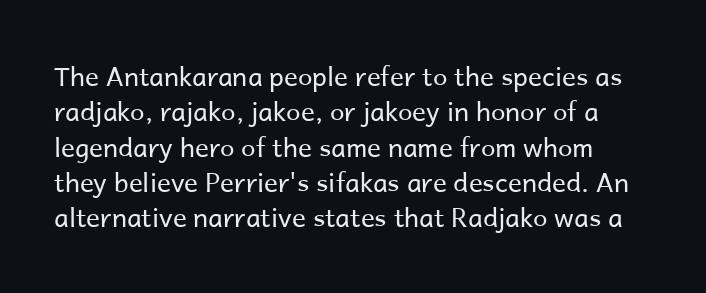
{"italic": "no", "bold": "no", "underline": "no", "line_spacing": "normal", "line_spacing_ratio": 1.36, "letter_spacing": "normal", "letter_spacing_em": 0.0, "glyph_px": 26}
